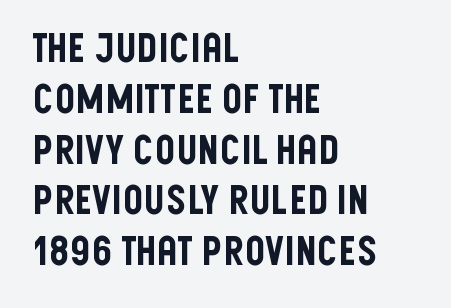
The image shows 40 px condensed sans-serif type, upright; set left-aligned, normal line spacing (1.27x), normal letter spacing, not underlined; low stroke contrast and a large x-height.
